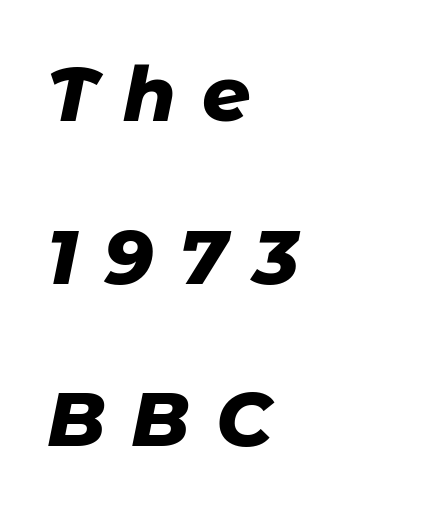
The image shows 76 px heavy type, italic (leaning right); set left-aligned, loose line spacing (2.14x), unusually wide letter spacing (+0.34 em), not underlined; low stroke contrast and a medium x-height.
